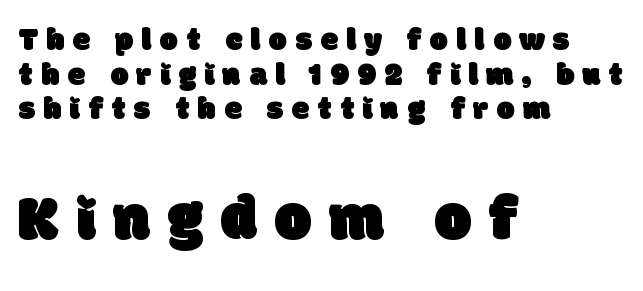
Q: Is the typeface a serif or a sans-serif typeface? A: Sans-serif.
Q: Is the text underlined? A: No.
Q: How is the paragraph aligned? A: Left-aligned.
Q: Is the spacing between letters normal or unusually wide? A: Unusually wide.
Q: Is the spacing between lines tight, normal or loose? A: Tight.
Q: Which block of text is set in a larger size, the first (top) or the second (bottom)? A: The second (bottom) one.
Q: Width (condensed, normal, or wide)? A: Normal.
Q: Stroke contrast? A: Low.
Q: x-height? A: Large.
Q: Monospaced? A: No.
